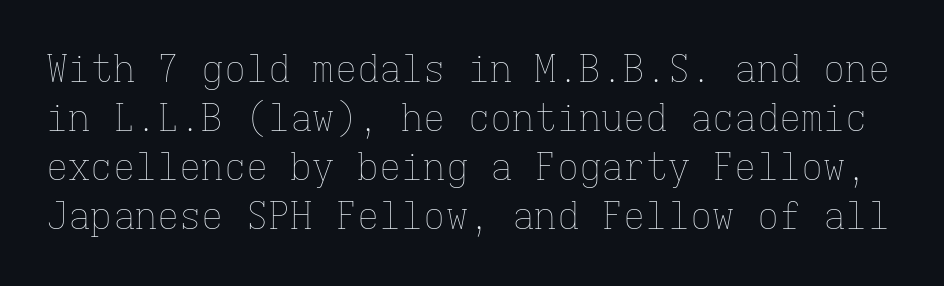
Descender tails drop into unmarked territory. If you measured baseline to baseline, you'd find a middling distance. Monospaced: the letters line up in strict vertical columns. Heft: none added — not bold.
